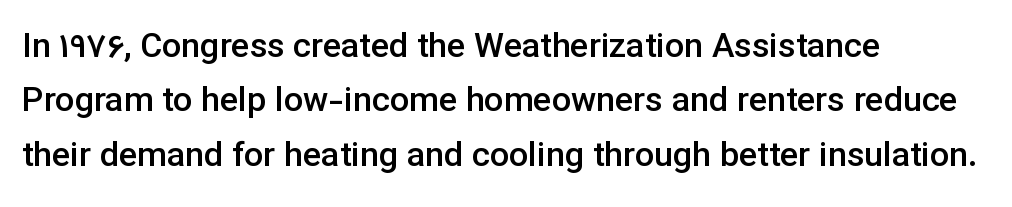
{"serif": "no", "italic": "no", "bold": "semi", "weight": "semibold", "width": "normal", "stroke_contrast": "low", "x_height": "medium", "monospaced": "no", "underline": "no", "align": "left", "line_spacing": "normal", "line_spacing_ratio": 1.6, "letter_spacing": "normal", "letter_spacing_em": 0.0, "glyph_px": 34}
